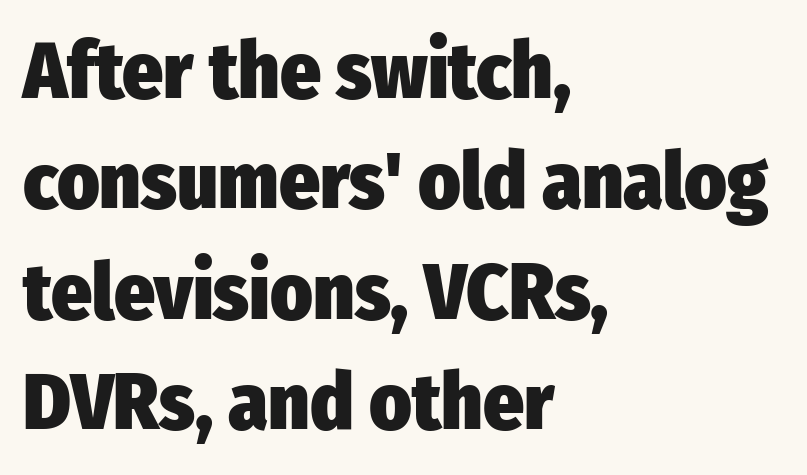
Q: Is the text bold? A: Yes.
Q: Is the text italic (slanted)? A: No, it is upright.
Q: Is the typeface a serif or a sans-serif typeface? A: Sans-serif.
Q: Is the text underlined? A: No.
Q: How is the paragraph aligned? A: Left-aligned.
Q: Is the spacing between letters normal or unusually wide? A: Normal.
Q: Is the spacing between lines tight, normal or loose? A: Normal.
Q: Width (condensed, normal, or wide)? A: Condensed.
Q: Stroke contrast? A: Low.
Q: x-height? A: Medium.
Q: Monospaced? A: No.
